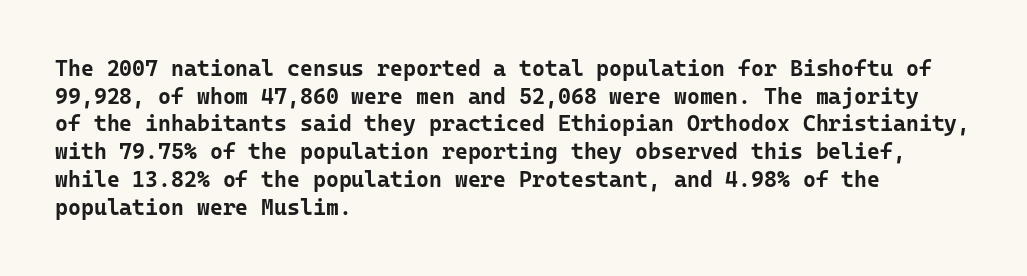
The image shows 22 px bold type, upright; set left-aligned, normal line spacing (1.26x), normal letter spacing, not underlined.
